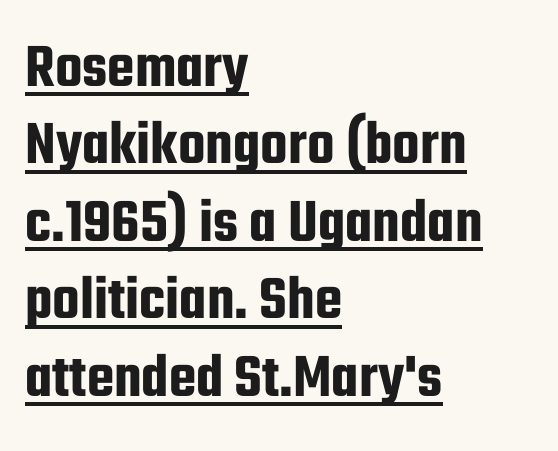
Q: Is the text italic (slanted)? A: No, it is upright.
Q: Is the typeface a serif or a sans-serif typeface? A: Sans-serif.
Q: Is the text underlined? A: Yes.
Q: How is the paragraph aligned? A: Left-aligned.
Q: Is the spacing between letters normal or unusually wide? A: Normal.
Q: Width (condensed, normal, or wide)? A: Condensed.
Q: Stroke contrast? A: Low.
Q: x-height? A: Medium.
Q: Monospaced? A: No.
